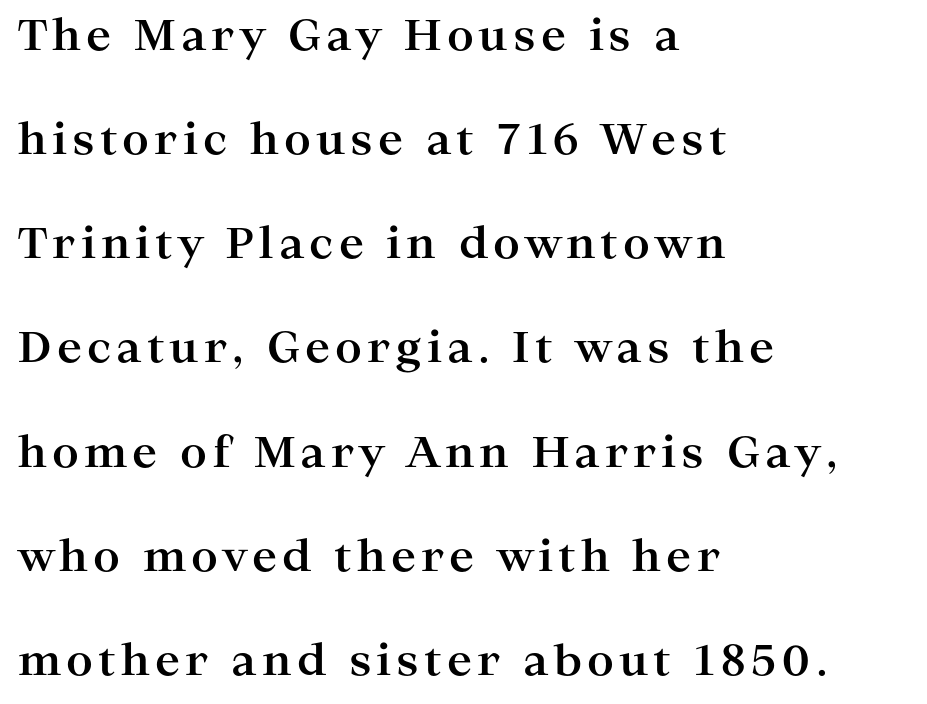
Unlike italic type, these characters show no tilt at all. Examine the stroke ends and you'll spot serifs. You'd pick this weight for a headline — it's a proper bold. Spacing verdict: proportional, widths tailored to each character. Baseline-to-baseline distance is far greater than the letter height.
